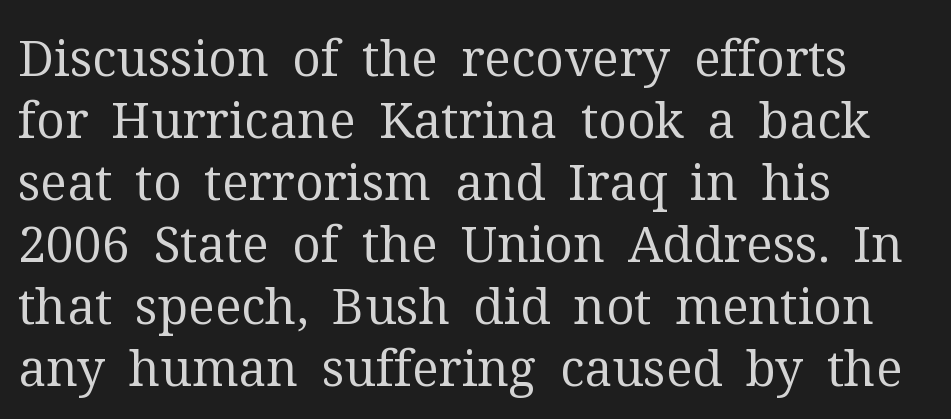
{"serif": "yes", "italic": "no", "bold": "no", "weight": "regular", "width": "normal", "stroke_contrast": "medium", "x_height": "medium", "monospaced": "no", "underline": "no", "align": "left", "line_spacing_ratio": 1.24, "letter_spacing": "normal", "letter_spacing_em": 0.0, "glyph_px": 50}
